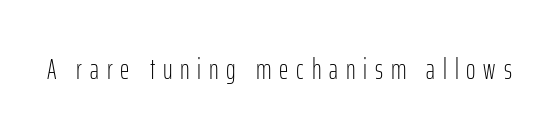
Q: Is the text bold? A: No.
Q: Is the text italic (slanted)? A: No, it is upright.
Q: Is the typeface a serif or a sans-serif typeface? A: Sans-serif.
Q: Is the text underlined? A: No.
Q: Is the spacing between letters normal or unusually wide? A: Unusually wide.
Q: Width (condensed, normal, or wide)? A: Condensed.
Q: Stroke contrast? A: Low.
Q: x-height? A: Medium.
Q: Monospaced? A: No.
